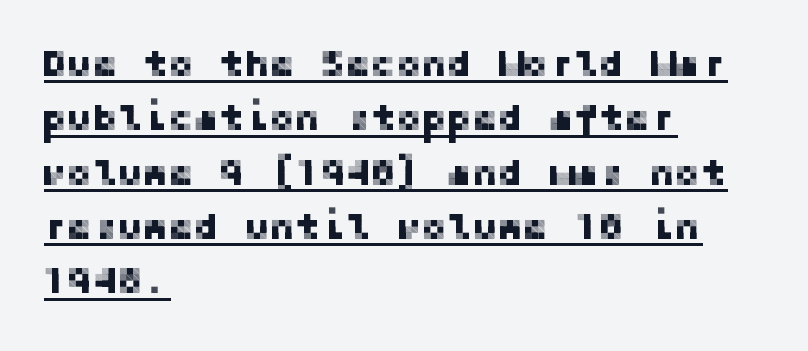
The rendering keeps characters at their native spacing. Layout note: lines flush left. Each letter's strokes conclude bluntly, with no projecting serifs. Compared with undecorated copy, this sample adds a rule below the words. If you measured baseline to baseline, you'd find a middling distance.
